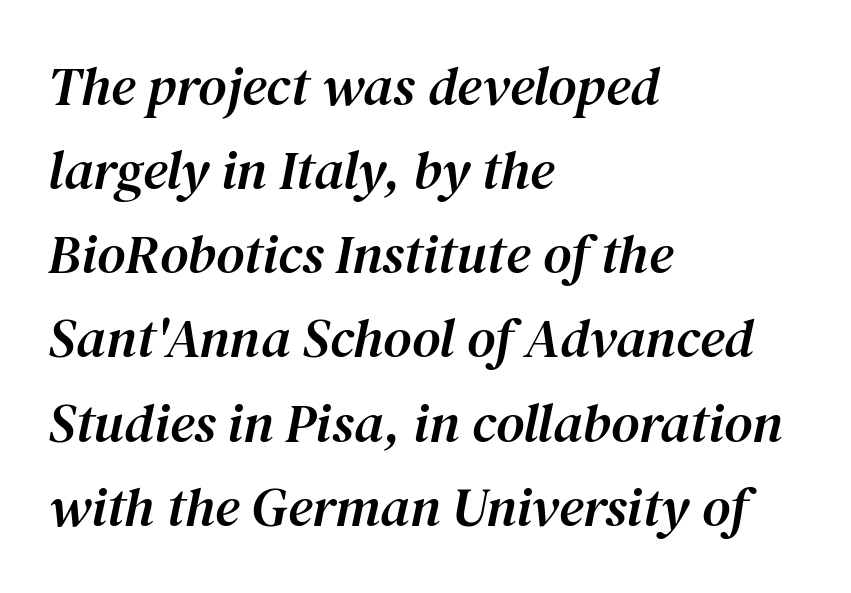
The image shows 55 px serif type, italic (leaning right); set left-aligned, normal line spacing (1.53x), normal letter spacing, not underlined; medium stroke contrast and a medium x-height.
